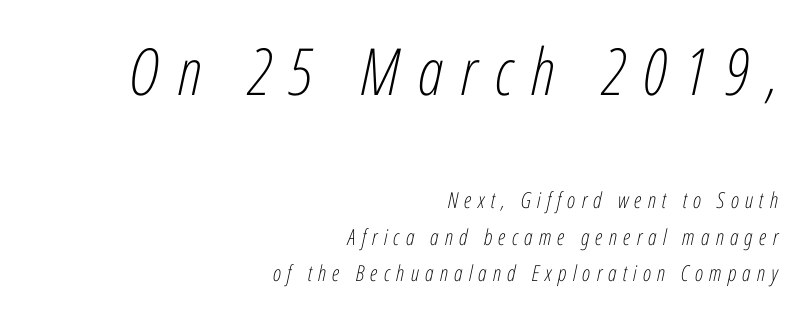
The rendering uses natural spacing where letterforms have individual widths. The first block has been scaled up relative to the second. You could only call the tracking loose — the letters float apart. Nothing heavy about these letters — not bold at all.
